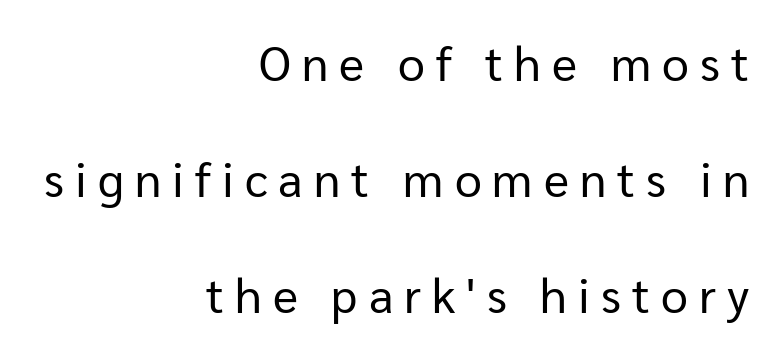
Students, observe: this is what heavily led, spacious text looks like. If you drew a line through each stem, it would be perfectly vertical. No extra ink here — the face is not bold. The compositor pushed each line to the right boundary.
